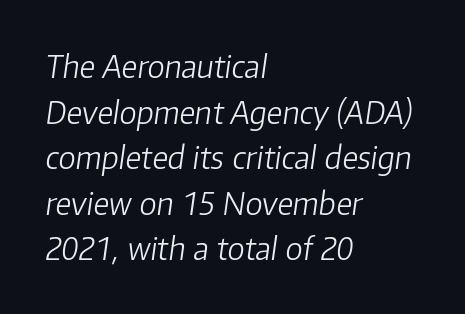
Q: Is the text bold? A: No.
Q: Is the text italic (slanted)? A: Yes, it leans right by about 8 degrees.
Q: Is the text underlined? A: No.
Q: How is the paragraph aligned? A: Left-aligned.
Q: Is the spacing between letters normal or unusually wide? A: Normal.
Q: Is the spacing between lines tight, normal or loose? A: Normal.
Q: Width (condensed, normal, or wide)? A: Normal.
Q: Stroke contrast? A: Low.
Q: x-height? A: Medium.
Q: Monospaced? A: No.
